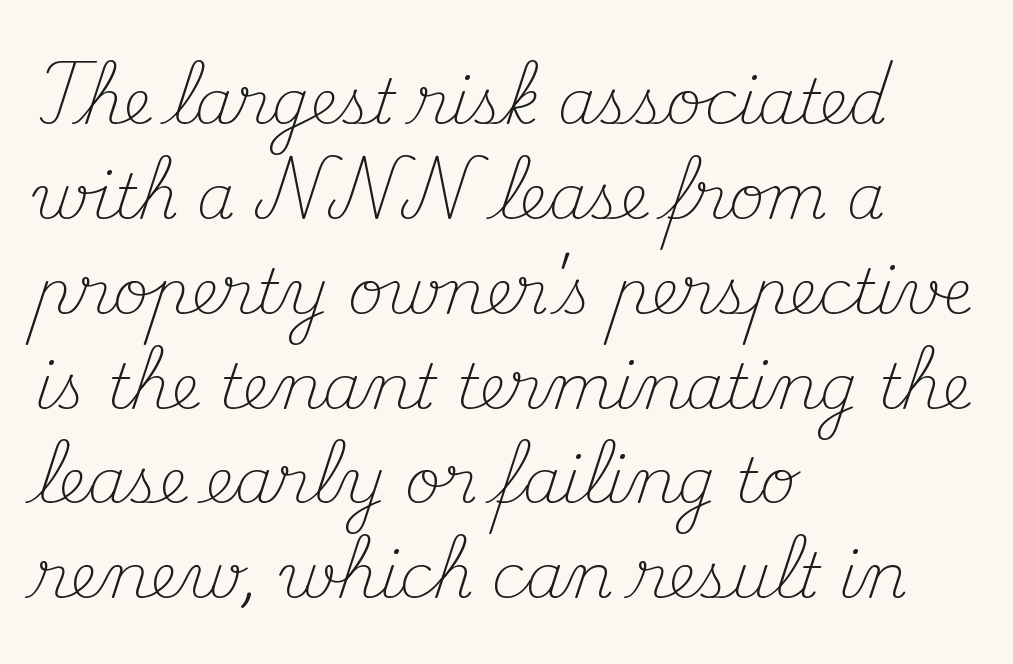
The image shows 62 px light serif type; set left-aligned, normal line spacing (1.53x), normal letter spacing, not underlined; medium stroke contrast and a small x-height.
